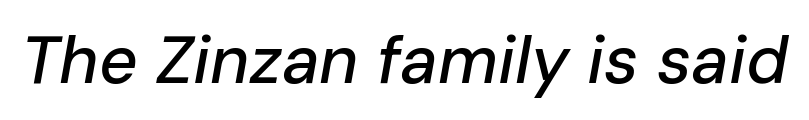
Descenders hang freely into open space. These lines were composed using italics. The type is set solid horizontally, with unmodified tracking. Character widths vary here, with narrow letters taking less room than wide ones.
